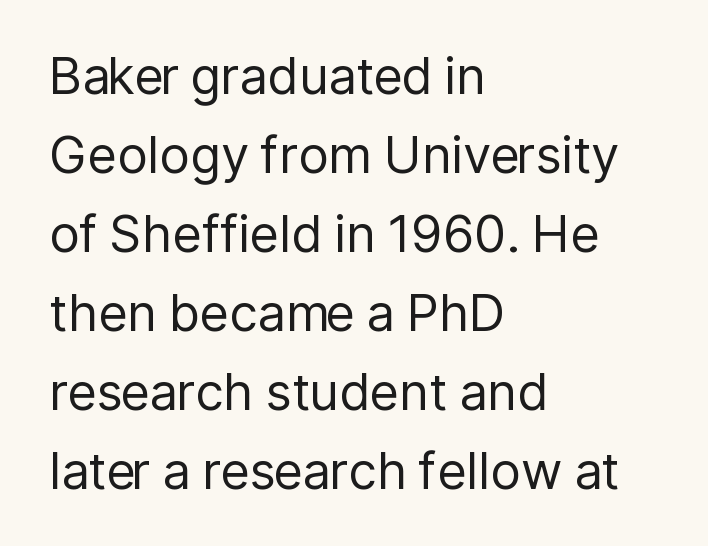
The passage shown has conventional tracking throughout. Where is the straight margin? On the left. Grotesque or geometric, the face here clearly has no serifs. One glance says typical: line gaps are just what's usual. The passage shown is typed in a proportional face where columns would drift. Check under the words: just untouched page.
